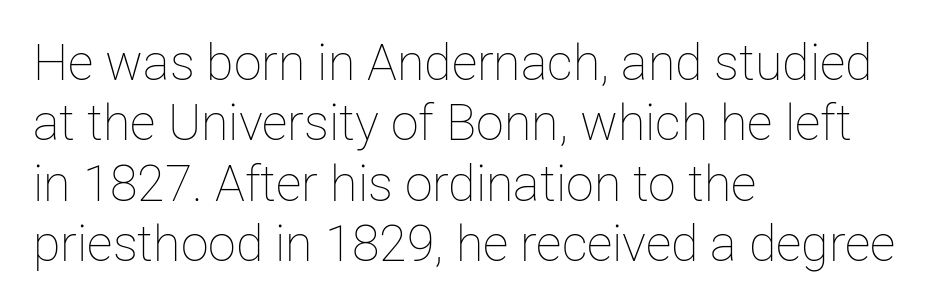
Q: Is the text bold? A: No.
Q: Is the text italic (slanted)? A: No, it is upright.
Q: Is the text underlined? A: No.
Q: How is the paragraph aligned? A: Left-aligned.
Q: Is the spacing between letters normal or unusually wide? A: Normal.
Q: Width (condensed, normal, or wide)? A: Normal.
Q: Stroke contrast? A: Low.
Q: x-height? A: Medium.
Q: Monospaced? A: No.
